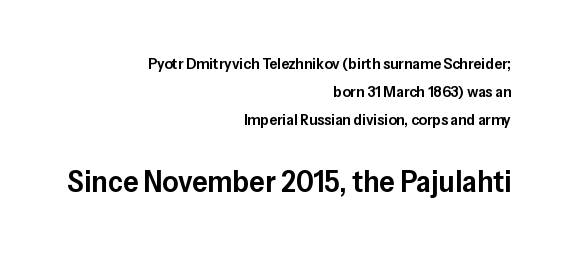
The passage shown is typeset with a sans-serif family. A flush-right, rag-left setting is used for this passage. Is this a fixed-width face? No — the glyphs have proportional, varying widths. The lettering holds an erect, upright posture throughout. Each row of text sits above clean, open space. I'd describe the lettering as semibold — firm but not a full bold.
